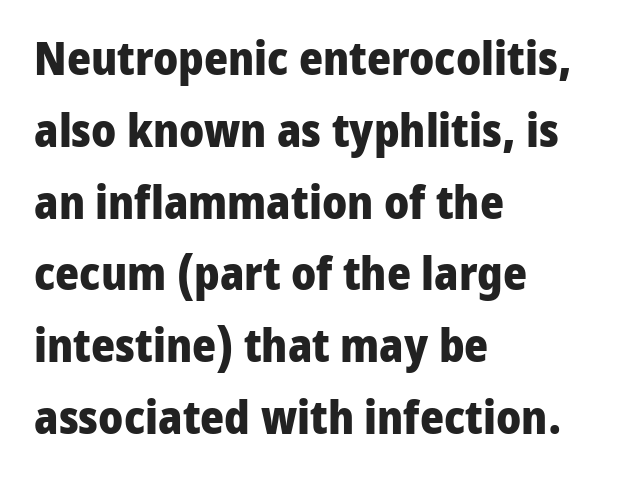
The image shows 46 px heavy sans-serif type, upright; set left-aligned, normal line spacing (1.56x), normal letter spacing, not underlined; low stroke contrast and a medium x-height.
